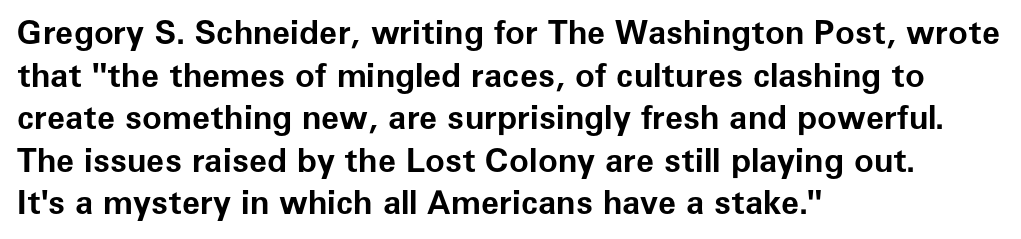
{"serif": "no", "italic": "no", "bold": "yes", "weight": "bold", "width": "normal", "stroke_contrast": "low", "x_height": "medium", "monospaced": "no", "underline": "no", "align": "left", "line_spacing": "normal", "line_spacing_ratio": 1.29, "letter_spacing": "normal", "letter_spacing_em": 0.0, "glyph_px": 33}
